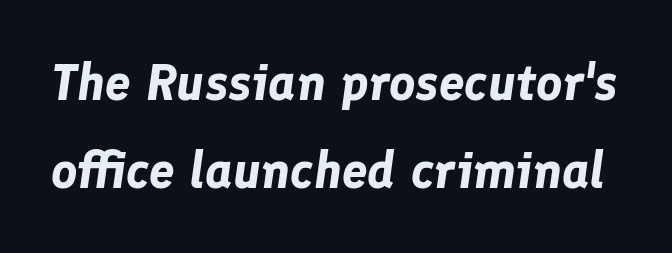
{"italic": "yes", "lean": "right", "slant_degrees": 8, "bold": "yes", "weight": "bold", "width": "normal", "stroke_contrast": "low", "x_height": "medium", "monospaced": "no", "underline": "no", "line_spacing_ratio": 1.73, "letter_spacing": "normal", "letter_spacing_em": 0.0, "glyph_px": 51}
